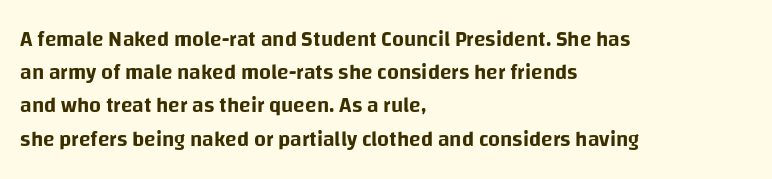
{"italic": "no", "underline": "no", "align": "left", "line_spacing": "normal", "line_spacing_ratio": 1.58, "letter_spacing": "normal", "letter_spacing_em": 0.0, "glyph_px": 21}
